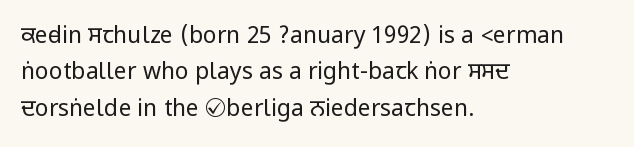
Compared with typical paragraphs, the rows here are spaced about the same. The letterforms sit at book weight or below. Ascenders rise straight up at ninety degrees. The lines are quadded left. Check the space under the baseline: it is left empty. Tracking value appears to be zero — textbook default spacing.
